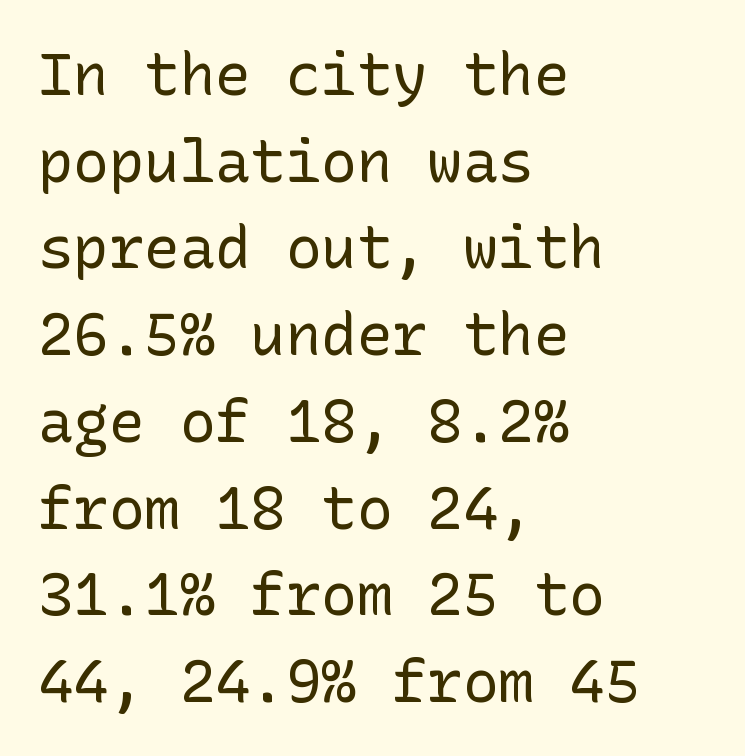
{"serif": "no", "italic": "no", "bold": "no", "weight": "regular", "width": "normal", "stroke_contrast": "low", "x_height": "medium", "underline": "no", "align": "left", "line_spacing": "normal", "line_spacing_ratio": 1.47, "letter_spacing": "normal", "letter_spacing_em": 0.0, "glyph_px": 59}
